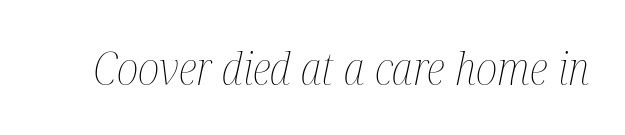
The image shows 45 px thin, condensed type, italic (leaning right); set normal letter spacing, not underlined; medium stroke contrast and a medium x-height.
